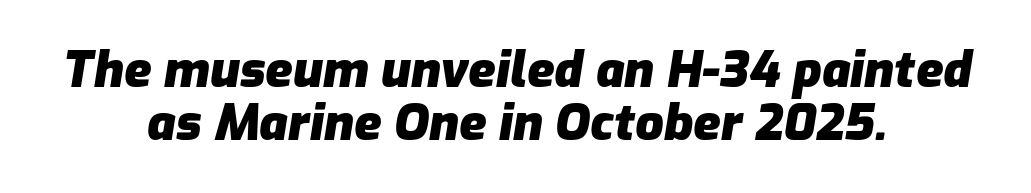
The image shows 50 px heavy type, italic (leaning right); set centered, tight line spacing (1.06x), normal letter spacing, not underlined; low stroke contrast and a medium x-height.
